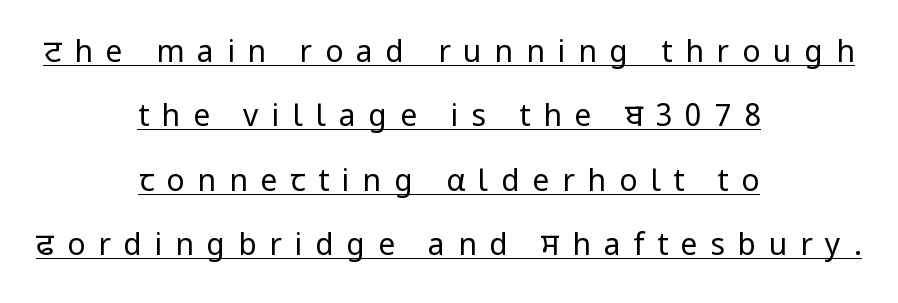
The image shows 30 px regular-weight sans-serif type, upright; set centered, loose line spacing (2.15x), unusually wide letter spacing (+0.43 em), underlined; low stroke contrast and a medium x-height.
